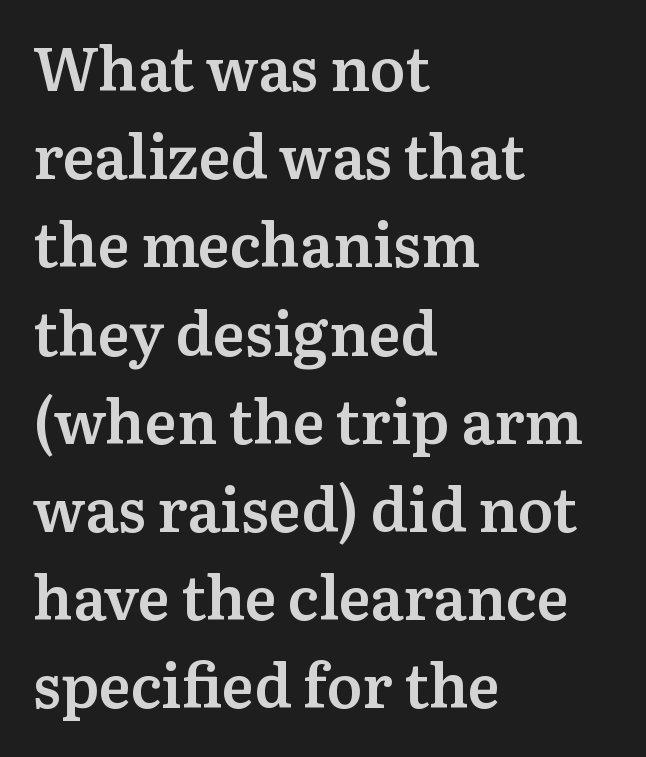
Q: Is the text bold? A: Semi-bold.
Q: Is the text italic (slanted)? A: No, it is upright.
Q: Is the typeface a serif or a sans-serif typeface? A: Serif.
Q: Is the text underlined? A: No.
Q: How is the paragraph aligned? A: Left-aligned.
Q: Is the spacing between letters normal or unusually wide? A: Normal.
Q: Is the spacing between lines tight, normal or loose? A: Normal.
Q: Width (condensed, normal, or wide)? A: Normal.
Q: Stroke contrast? A: Medium.
Q: x-height? A: Medium.
Q: Monospaced? A: No.
